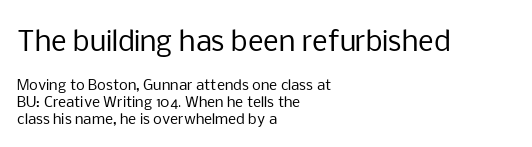
Q: Is the text bold? A: No.
Q: Is the text italic (slanted)? A: No, it is upright.
Q: Is the text underlined? A: No.
Q: How is the paragraph aligned? A: Left-aligned.
Q: Is the spacing between letters normal or unusually wide? A: Normal.
Q: Which block of text is set in a larger size, the first (top) or the second (bottom)? A: The first (top) one.
